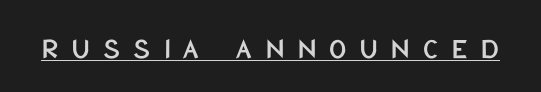
The typesetter has applied underlining to the passage shown. Serif or sans? Sans — the stroke terminals are bare. The face used here is proportionally spaced, like ordinary book or web type. The font's upright variant was chosen for this text. Substantial extra tracking has been applied to these lines.
